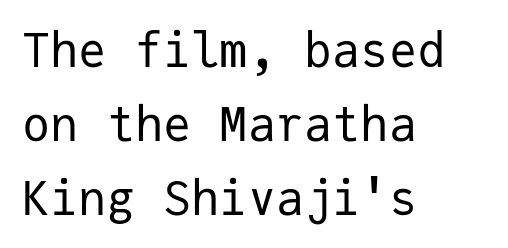
Are there feet on the stems? There aren't — it's a sans. Spacing between characters is what you'd get straight out of the box. Honestly, there is no underline to notice here at all. Think of a typewriter: that constant character pitch is what you see here. Line spacing here is normal. Notice how the passage keeps a crisp vertical edge on the left only.
